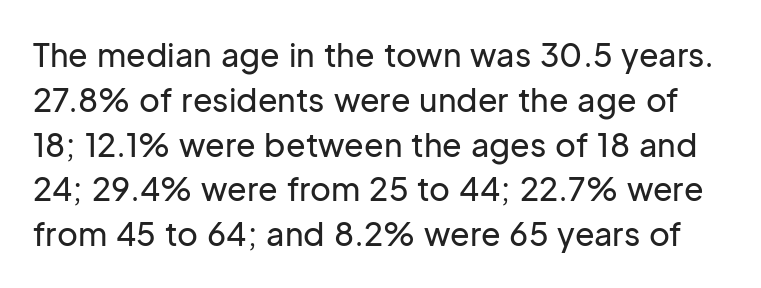
Think of a printed novel: that variable character pitch is what you see here. The letters carry no serifs — their stems end cleanly without finishing strokes. The face used here is rendered with its standard letterfit. The space beneath each line is pristine and unruled.
